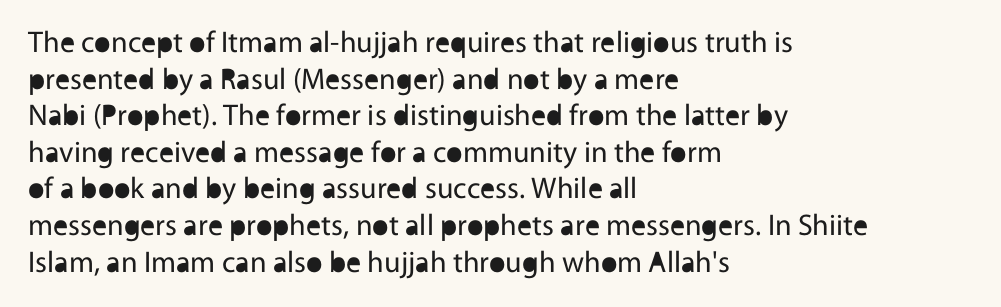
The image shows 30 px regular-weight sans-serif type, upright; set left-aligned, line spacing 1.22x, normal letter spacing, not underlined; a medium x-height.
